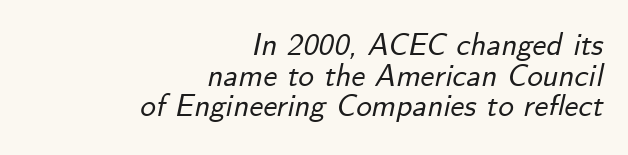
The image shows 31 px text type, italic (leaning right); set right-aligned, tight line spacing (0.99x), normal letter spacing, not underlined; low stroke contrast and a small x-height.
